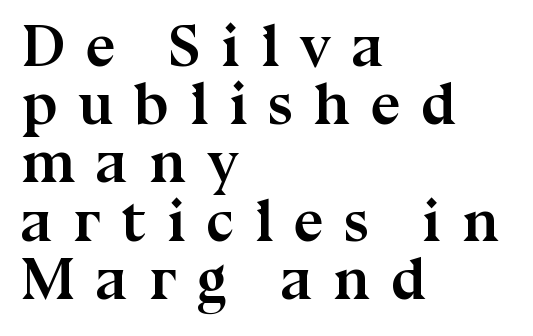
Posture: straight, roman, zero tilt. Classification — serif. Descenders are the only things crossing below the line. Tracking here is generous; glyphs stand well apart from one another. Spacing verdict: proportional, widths tailored to each character. Each glyph is drawn with heavy, bold strokes.
